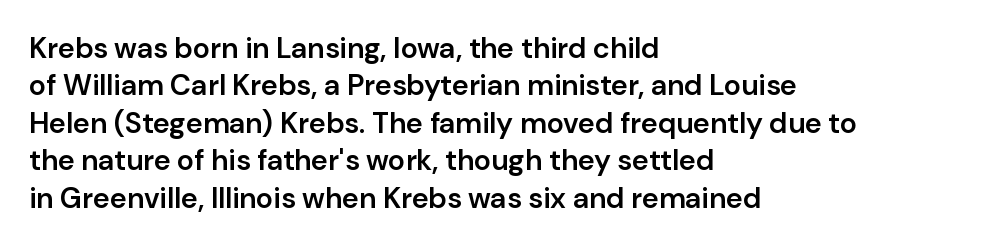
The image shows 29 px semibold sans-serif type, upright; set left-aligned, normal line spacing (1.29x), normal letter spacing, not underlined; low stroke contrast and a medium x-height.
